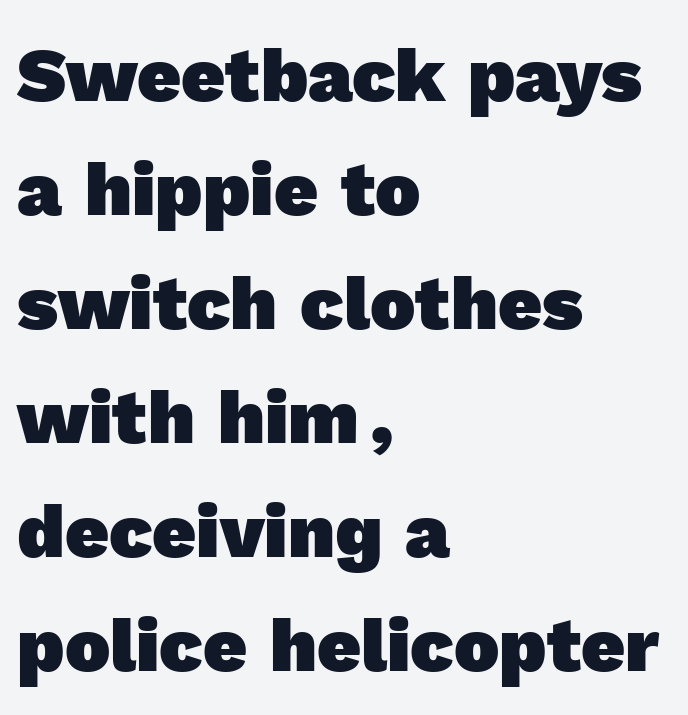
{"serif": "no", "bold": "yes", "weight": "heavy", "width": "normal", "x_height": "medium", "monospaced": "no", "underline": "no", "align": "left", "line_spacing": "normal", "line_spacing_ratio": 1.5, "letter_spacing": "normal", "letter_spacing_em": 0.0, "glyph_px": 76}
